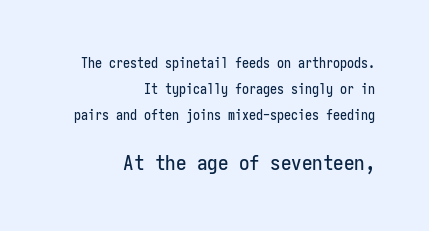
The image shows 21 px text type, upright; set right-aligned, line spacing 1.87x, normal letter spacing, not underlined; the second (bottom) block is 1.5x larger.
